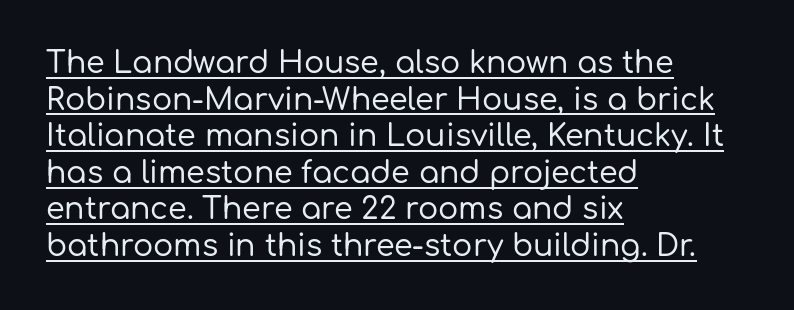
The image shows 30 px sans-serif type, upright; set left-aligned, line spacing 1.22x, normal letter spacing, underlined; low stroke contrast and a medium x-height.
